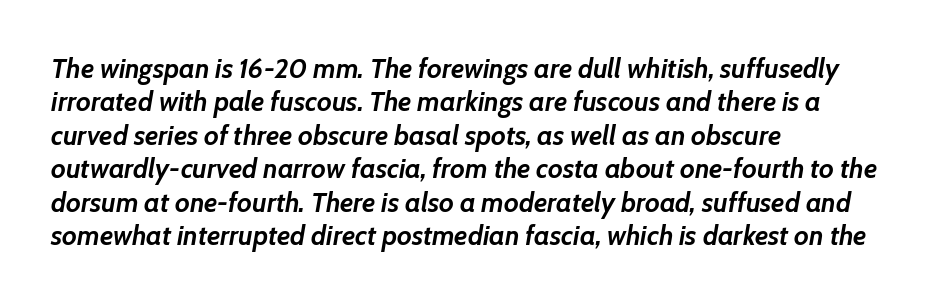
Q: Is the text bold? A: Yes.
Q: Is the text italic (slanted)? A: Yes, it leans right by about 7 degrees.
Q: Is the text underlined? A: No.
Q: How is the paragraph aligned? A: Left-aligned.
Q: Is the spacing between letters normal or unusually wide? A: Normal.
